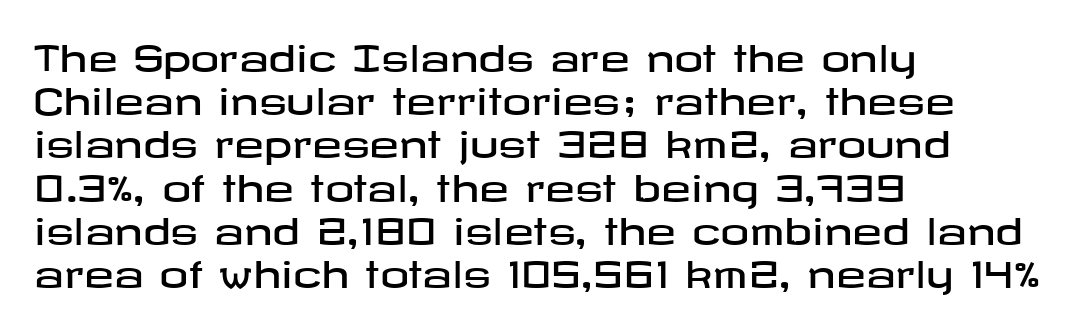
The image shows 36 px wide sans-serif type, upright; set left-aligned, line spacing 1.2x, normal letter spacing, not underlined; low stroke contrast and a medium x-height.
